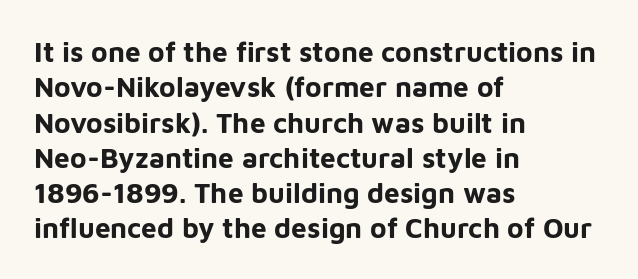
The image shows 28 px bold sans-serif type, upright; set left-aligned, normal line spacing (1.26x), normal letter spacing, not underlined; low stroke contrast and a medium x-height.
